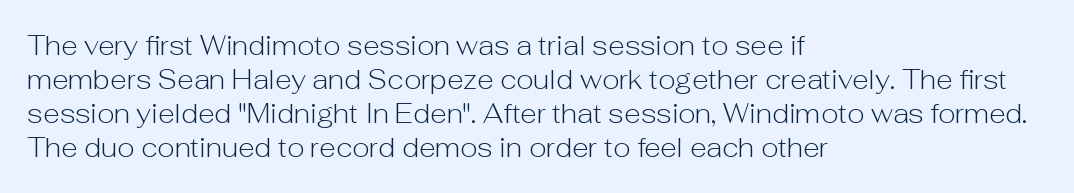
The image shows 27 px text type, upright; set left-aligned, normal line spacing (1.26x), normal letter spacing, not underlined.
